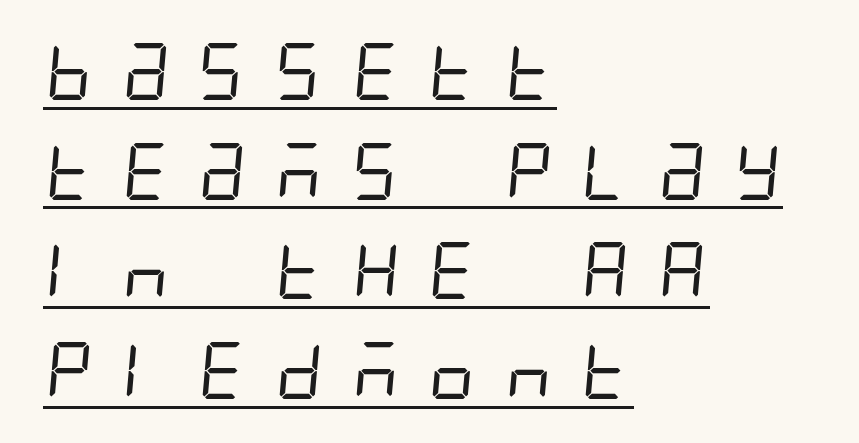
{"serif": "no", "bold": "no", "weight": "regular", "width": "condensed", "stroke_contrast": "low", "x_height": "large", "underline": "yes", "align": "left", "line_spacing_ratio": 1.75, "letter_spacing": "wide", "letter_spacing_em": 0.4, "glyph_px": 57}
